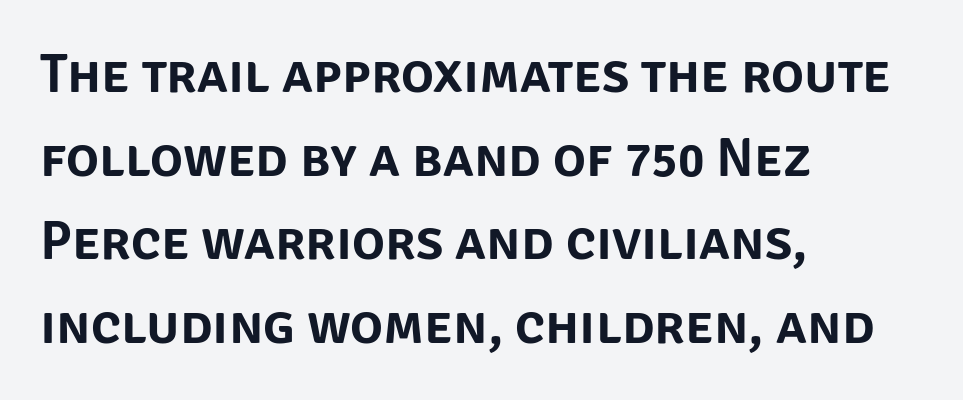
{"serif": "no", "italic": "no", "width": "normal", "stroke_contrast": "low", "x_height": "large", "monospaced": "no", "underline": "no", "align": "left", "line_spacing": "normal", "line_spacing_ratio": 1.52, "letter_spacing": "normal", "letter_spacing_em": 0.0, "glyph_px": 55}
